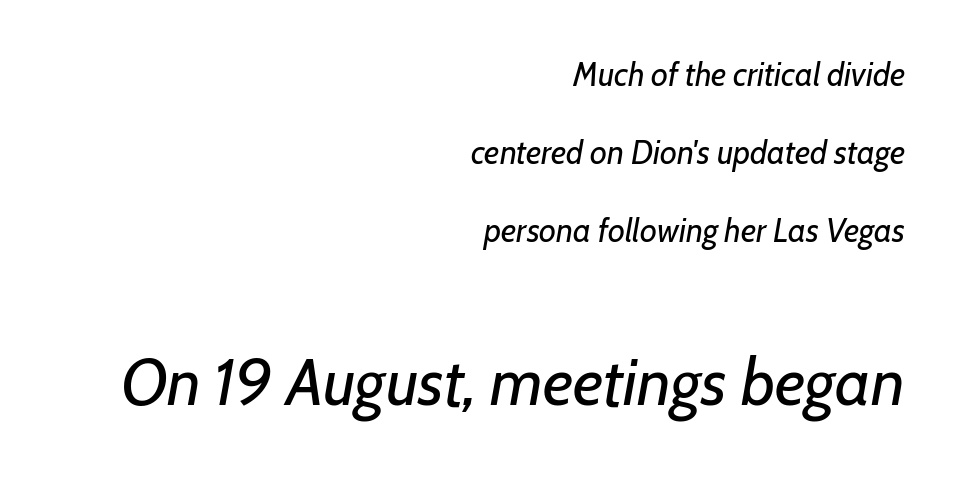
Q: Is the text bold? A: No.
Q: Is the text italic (slanted)? A: Yes, it leans right by about 7 degrees.
Q: Is the text underlined? A: No.
Q: How is the paragraph aligned? A: Right-aligned.
Q: Is the spacing between letters normal or unusually wide? A: Normal.
Q: Is the spacing between lines tight, normal or loose? A: Loose.
Q: Which block of text is set in a larger size, the first (top) or the second (bottom)? A: The second (bottom) one.
Q: Width (condensed, normal, or wide)? A: Normal.
Q: Stroke contrast? A: Low.
Q: x-height? A: Medium.
Q: Monospaced? A: No.
